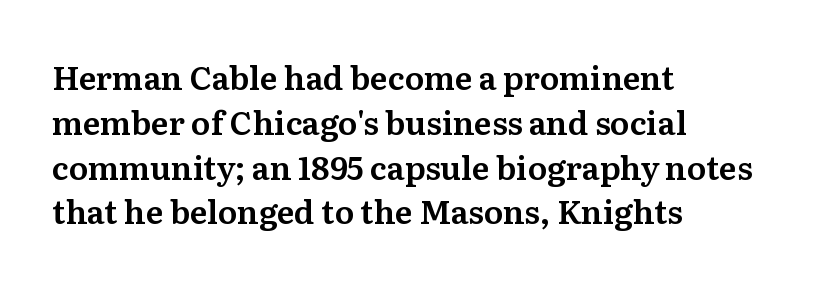
Q: Is the text italic (slanted)? A: No, it is upright.
Q: Is the typeface a serif or a sans-serif typeface? A: Serif.
Q: Is the text underlined? A: No.
Q: How is the paragraph aligned? A: Left-aligned.
Q: Is the spacing between letters normal or unusually wide? A: Normal.
Q: Is the spacing between lines tight, normal or loose? A: Normal.
Q: Width (condensed, normal, or wide)? A: Normal.
Q: Stroke contrast? A: Medium.
Q: x-height? A: Medium.
Q: Monospaced? A: No.
